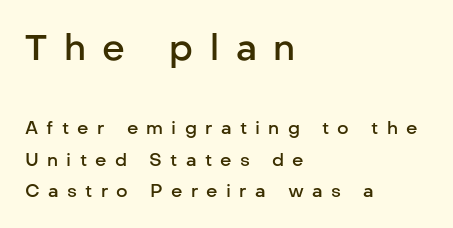
{"serif": "no", "italic": "no", "bold": "semi", "weight": "semibold", "width": "normal", "stroke_contrast": "low", "x_height": "medium", "monospaced": "no", "underline": "no", "align": "left", "line_spacing_ratio": 1.74, "letter_spacing": "wide", "letter_spacing_em": 0.46, "larger_block": "first", "size_ratio": 2.0, "glyph_px": 36}
